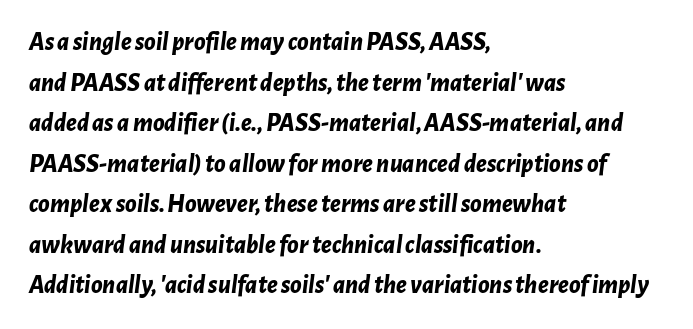
Q: Is the text bold? A: Yes.
Q: Is the text italic (slanted)? A: Yes, it leans right by about 7 degrees.
Q: Is the text underlined? A: No.
Q: How is the paragraph aligned? A: Left-aligned.
Q: Is the spacing between letters normal or unusually wide? A: Normal.
Q: Is the spacing between lines tight, normal or loose? A: Normal.
